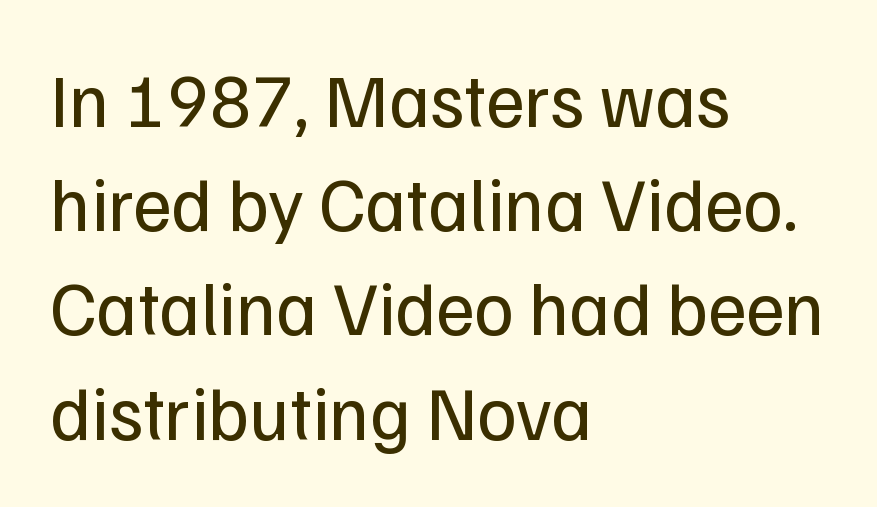
The image shows 75 px regular-weight sans-serif type, upright; set left-aligned, normal line spacing (1.39x), normal letter spacing, not underlined; low stroke contrast and a medium x-height.
